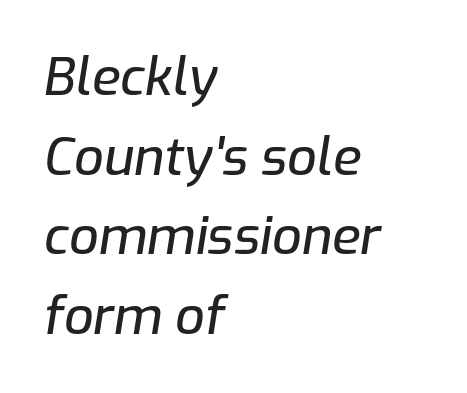
Q: Is the text italic (slanted)? A: Yes, it leans right by about 9 degrees.
Q: Is the text underlined? A: No.
Q: How is the paragraph aligned? A: Left-aligned.
Q: Is the spacing between letters normal or unusually wide? A: Normal.
Q: Is the spacing between lines tight, normal or loose? A: Normal.
Q: Width (condensed, normal, or wide)? A: Normal.
Q: Stroke contrast? A: Low.
Q: x-height? A: Medium.
Q: Monospaced? A: No.
